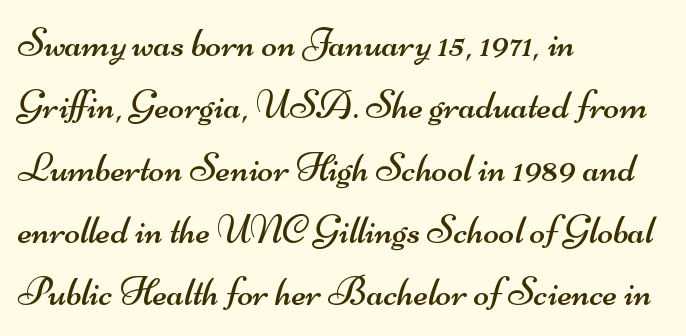
Q: Is the text bold? A: No.
Q: Is the typeface a serif or a sans-serif typeface? A: Sans-serif.
Q: Is the text underlined? A: No.
Q: How is the paragraph aligned? A: Left-aligned.
Q: Is the spacing between letters normal or unusually wide? A: Normal.
Q: Is the spacing between lines tight, normal or loose? A: Normal.
Q: Width (condensed, normal, or wide)? A: Wide.
Q: Stroke contrast? A: Medium.
Q: x-height? A: Small.
Q: Monospaced? A: No.
